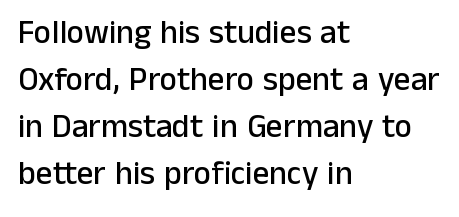
The baseline area is clear. Letterform terminals end flat and unadorned throughout the passage. The block of text has a typical density, with ordinary space between rows. Think of a printed novel: that variable character pitch is what you see here. In CSS terms this would be text-align: left. Ascenders rise straight up at ninety degrees.
